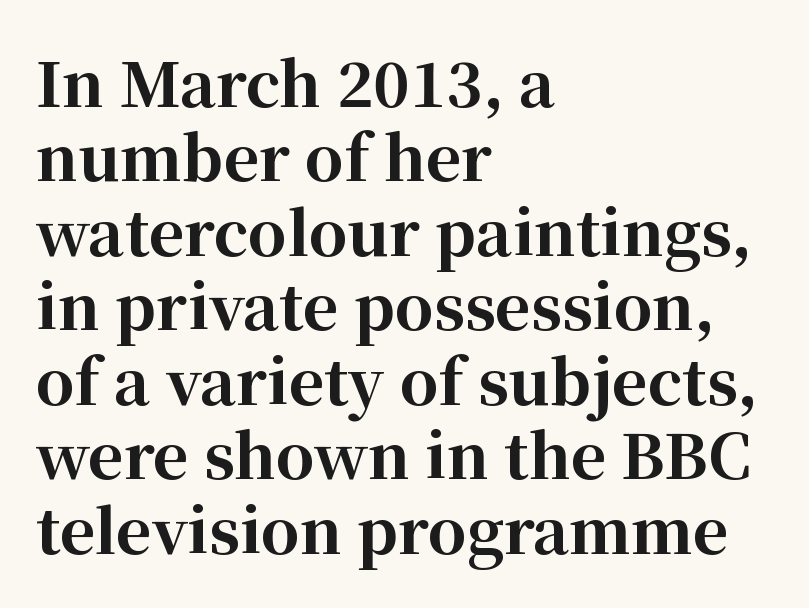
The type family on display is of the serif kind. Honestly, there is no underline to notice here at all. Honestly, the letter spacing is just normal — you wouldn't notice it. The rendering uses natural spacing where letterforms have individual widths.
